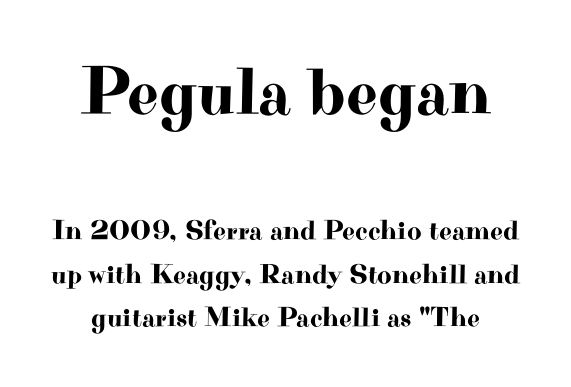
The lettering holds an erect, upright posture throughout. The block of text has a typical density, with ordinary space between rows. The letters in the upper block stand taller than those in the block below. A typesetter would call this zero additional tracking. Here the designer chose a conventional face with non-uniform glyph widths.
